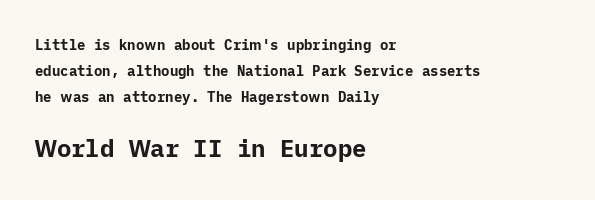
The image shows 24 px bold type, upright; set left-aligned, line spacing 1.86x, normal letter spacing, not underlined; the second (bottom) block is 1.71x larger.
